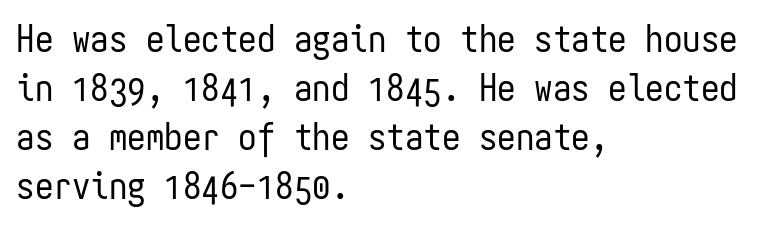
The image shows 37 px regular-weight, condensed sans-serif type, upright, monospaced; set left-aligned, normal line spacing (1.32x), normal letter spacing, not underlined; low stroke contrast and a medium x-height.
